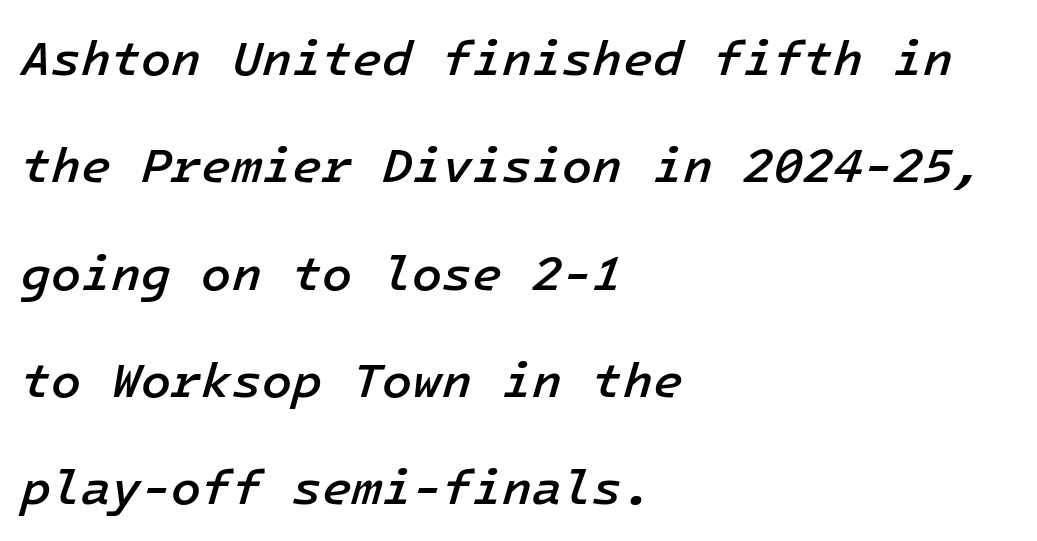
{"italic": "yes", "lean": "right", "slant_degrees": 16, "bold": "semi", "weight": "semibold", "width": "normal", "stroke_contrast": "low", "x_height": "medium", "underline": "no", "align": "left", "line_spacing": "loose", "line_spacing_ratio": 2.19, "letter_spacing": "normal", "letter_spacing_em": 0.0, "glyph_px": 49}
